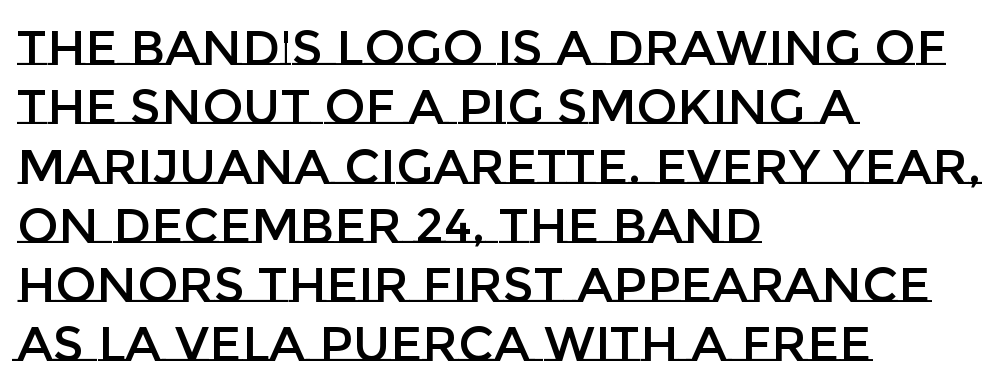
The image shows 49 px text type, upright; set left-aligned, line spacing 1.21x, normal letter spacing, not underlined; low stroke contrast and a large x-height.
